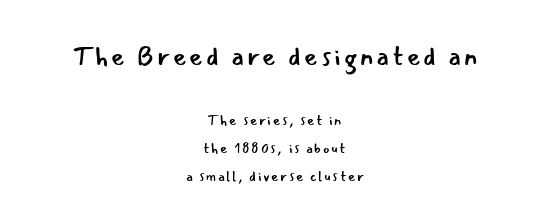
The image shows 26 px text type, upright; set centered, loose line spacing (2.0x), not underlined; the first (top) block is 1.86x larger.
